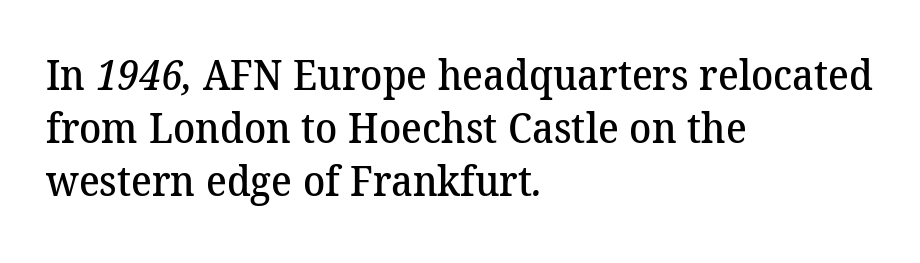
The image shows 41 px semibold serif type; set left-aligned, normal line spacing (1.29x), normal letter spacing, not underlined; medium stroke contrast and a medium x-height.
